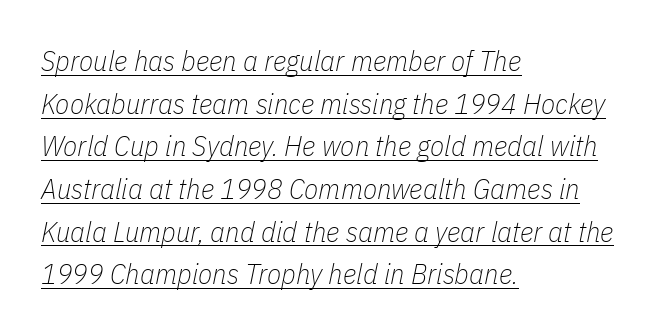
The image shows 29 px thin, condensed type, italic (leaning right); set left-aligned, normal line spacing (1.47x), normal letter spacing, underlined; low stroke contrast and a medium x-height.
